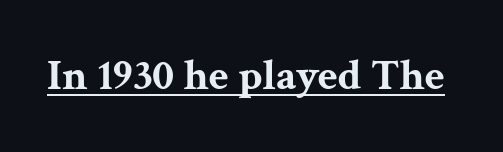
{"serif": "yes", "italic": "no", "bold": "yes", "weight": "bold", "width": "wide", "stroke_contrast": "medium", "x_height": "medium", "monospaced": "no", "underline": "yes", "letter_spacing": "normal", "letter_spacing_em": 0.0, "glyph_px": 44}
